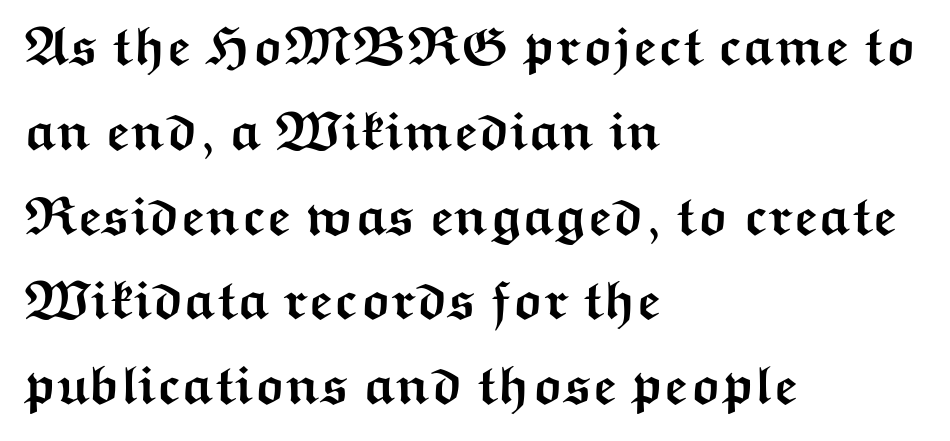
The image shows 54 px semibold, wide sans-serif type, upright; set left-aligned, normal line spacing (1.57x), normal letter spacing, not underlined; medium stroke contrast and a medium x-height.
